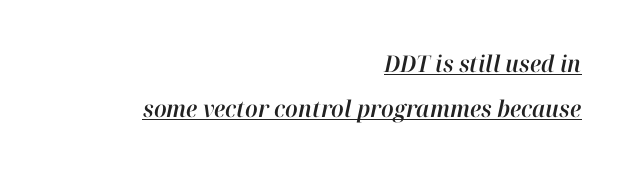
Q: Is the text italic (slanted)? A: Yes, it leans right by about 12 degrees.
Q: Is the text underlined? A: Yes.
Q: How is the paragraph aligned? A: Right-aligned.
Q: Is the spacing between letters normal or unusually wide? A: Normal.
Q: Is the spacing between lines tight, normal or loose? A: Loose.
